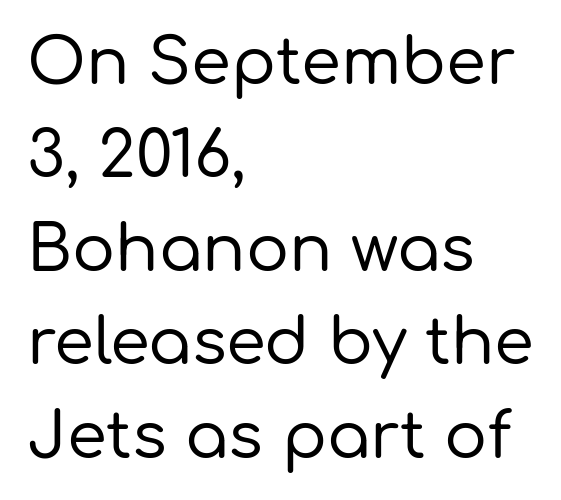
{"serif": "no", "italic": "no", "width": "normal", "stroke_contrast": "low", "x_height": "medium", "monospaced": "no", "underline": "no", "align": "left", "line_spacing": "normal", "line_spacing_ratio": 1.46, "letter_spacing": "normal", "letter_spacing_em": 0.0, "glyph_px": 64}
